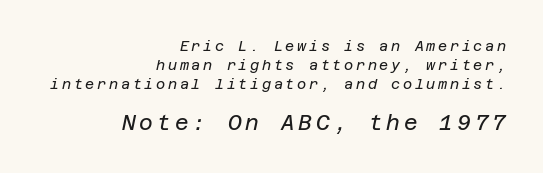
{"italic": "yes", "lean": "right", "slant_degrees": 12, "bold": "no", "underline": "no", "align": "right", "line_spacing": "normal", "line_spacing_ratio": 1.35, "larger_block": "second", "size_ratio": 1.5, "glyph_px": 21}
